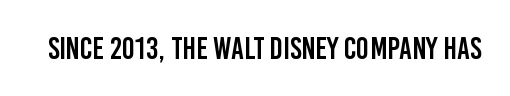
Q: Is the text italic (slanted)? A: No, it is upright.
Q: Is the typeface a serif or a sans-serif typeface? A: Sans-serif.
Q: Is the text underlined? A: No.
Q: Is the spacing between letters normal or unusually wide? A: Normal.
Q: Width (condensed, normal, or wide)? A: Condensed.
Q: Stroke contrast? A: Low.
Q: x-height? A: Large.
Q: Monospaced? A: No.
